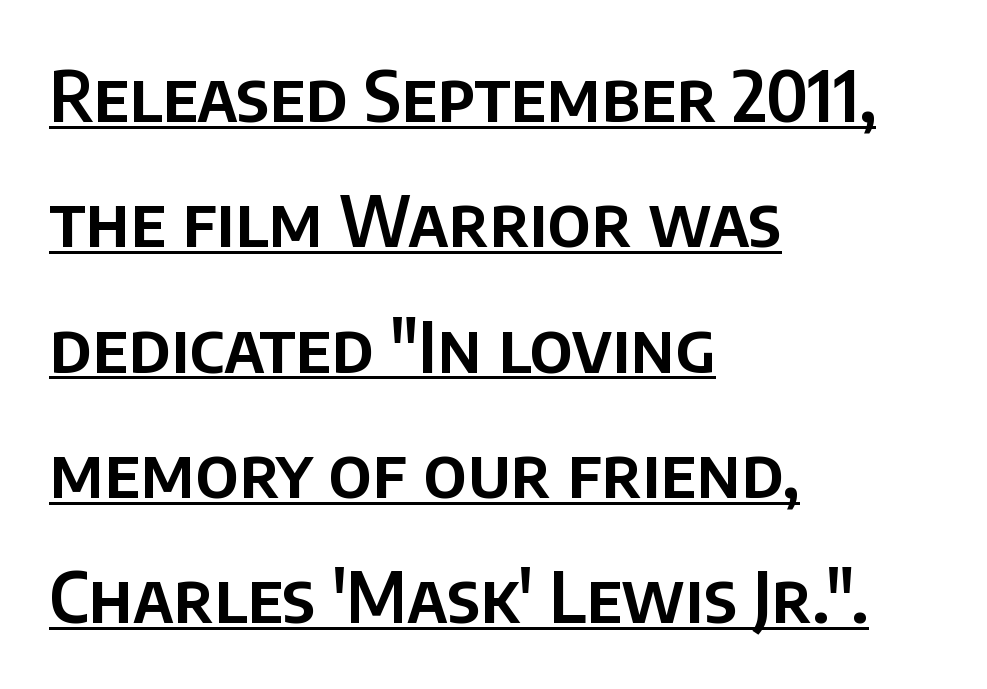
Serif or sans? Sans — the stroke terminals are bare. A typesetter would call this zero additional tracking. Designer's note — italics off, roman on. If you drew a ruler down the left edge, every line would touch it. Beneath each row of characters lies a ruled line.
